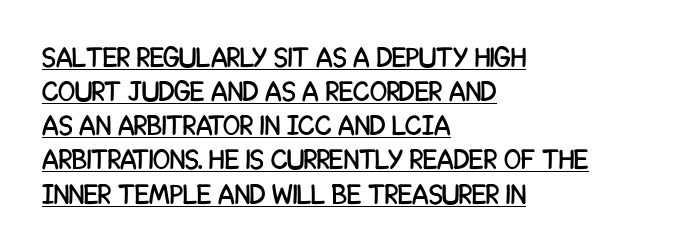
The type family on display is of the sans-serif kind. The type sits square on the baseline with zero lean. Character widths vary here, with narrow letters taking less room than wide ones. This sample carries an underscore along the baseline area. One-word summary of the alignment: left. Spacing between characters is what you'd get straight out of the box.
